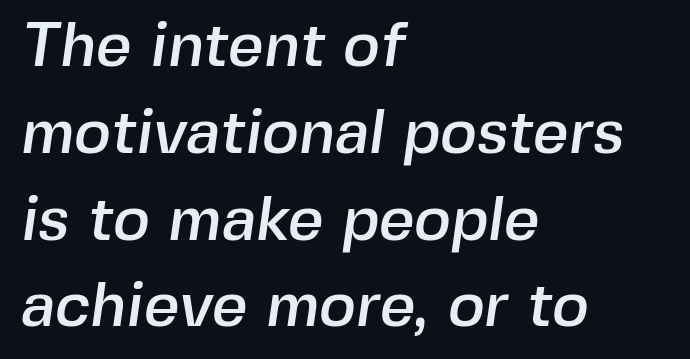
Q: Is the typeface a serif or a sans-serif typeface? A: Sans-serif.
Q: Is the text underlined? A: No.
Q: How is the paragraph aligned? A: Left-aligned.
Q: Is the spacing between letters normal or unusually wide? A: Normal.
Q: Is the spacing between lines tight, normal or loose? A: Normal.
Q: Width (condensed, normal, or wide)? A: Normal.
Q: x-height? A: Medium.
Q: Monospaced? A: No.
